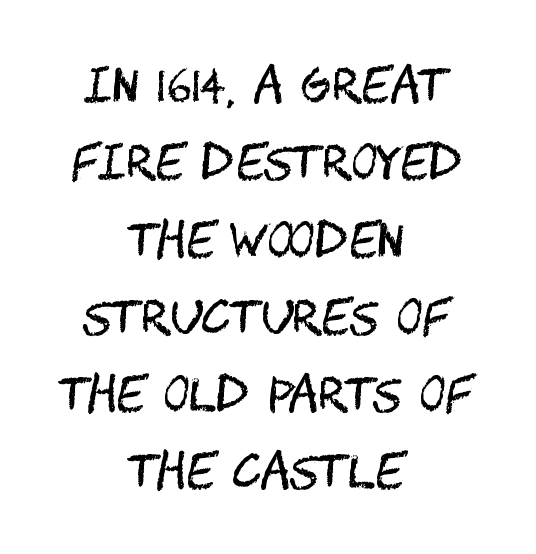
The image shows 46 px regular-weight, condensed sans-serif type, upright; set centered, normal line spacing (1.68x), normal letter spacing, not underlined; medium stroke contrast and a large x-height.
